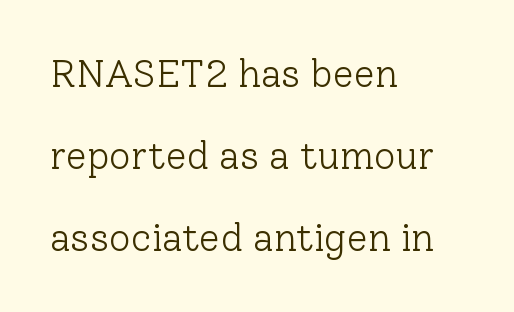
The image shows 38 px light serif type, upright; set left-aligned, loose line spacing (2.16x), normal letter spacing, not underlined; low stroke contrast and a medium x-height.
